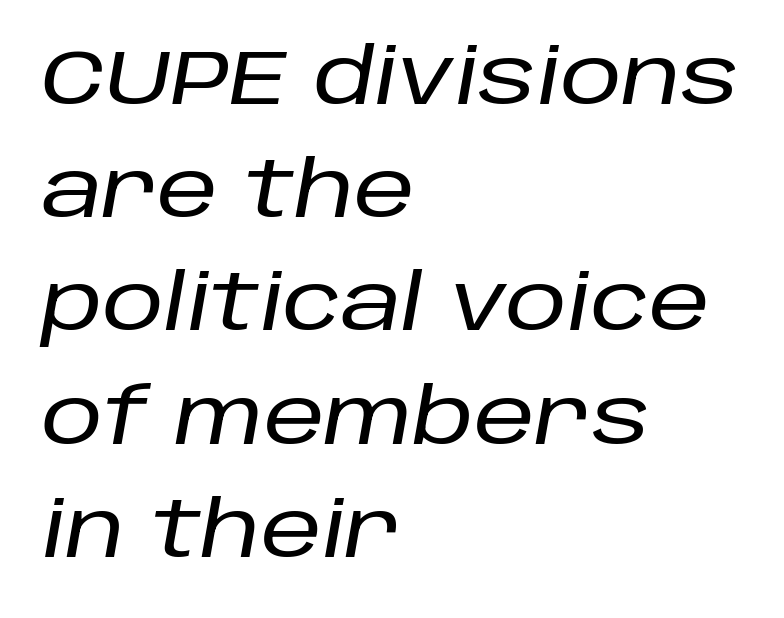
{"italic": "yes", "lean": "right", "slant_degrees": 10, "width": "normal", "stroke_contrast": "low", "x_height": "large", "monospaced": "no", "underline": "no", "align": "left", "line_spacing": "normal", "line_spacing_ratio": 1.47, "letter_spacing": "normal", "letter_spacing_em": 0.0, "glyph_px": 77}
